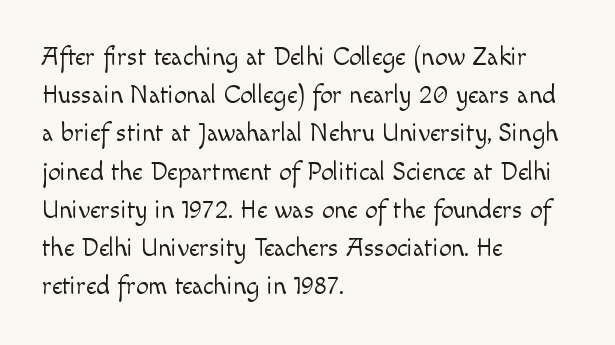
{"italic": "no", "bold": "no", "underline": "no", "align": "left", "line_spacing": "normal", "line_spacing_ratio": 1.53, "letter_spacing": "normal", "letter_spacing_em": 0.0, "glyph_px": 25}
